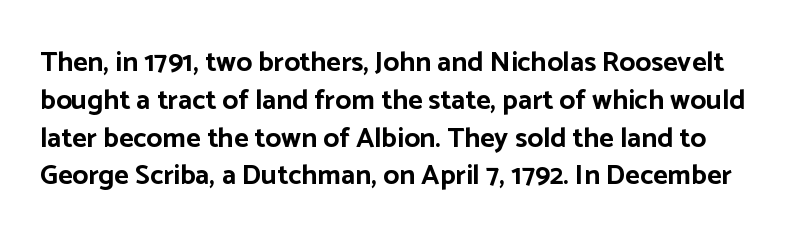
Ordinary non-slanted type is in use. Emphasis by weight is at full strength: bold. The space beneath each line is pristine and unruled. Proportional: the letters do not fall into vertical columns. How are the letters spaced? Ordinarily, with no added tracking. Check where the strokes stop: nothing finishes them off — pure sans.
